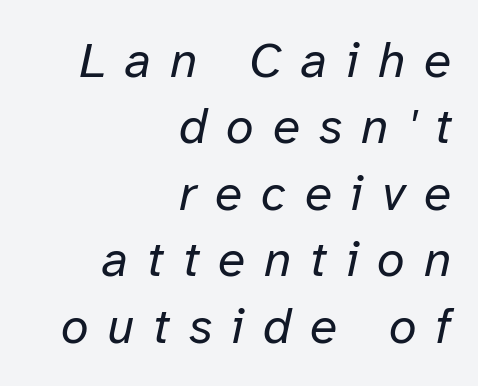
The image shows 50 px regular-weight type, italic (leaning right); set right-aligned, normal line spacing (1.33x), unusually wide letter spacing (+0.38 em), not underlined; low stroke contrast and a medium x-height.
